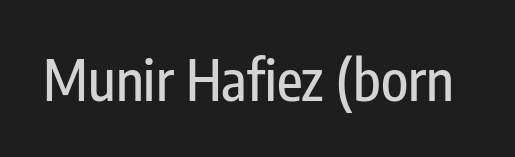
The type family on display is of the sans-serif kind. Between one letter and the next there's only the usual sliver of space. Do the characters align in a grid? No, the font is proportional. The area under the type is left untouched. A typesetter would mark this as roman, not italic.
